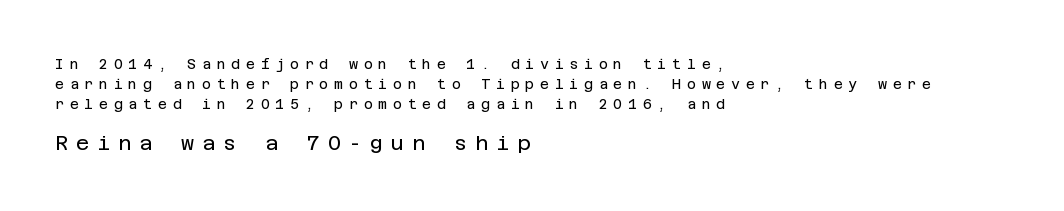
{"italic": "no", "bold": "no", "underline": "no", "align": "left", "line_spacing": "normal", "line_spacing_ratio": 1.43, "letter_spacing": "wide", "letter_spacing_em": 0.4, "larger_block": "second", "size_ratio": 1.43, "glyph_px": 20}
